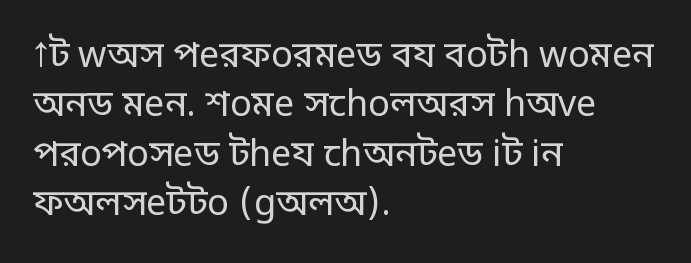
{"serif": "no", "italic": "no", "bold": "no", "weight": "regular", "width": "normal", "stroke_contrast": "low", "x_height": "large", "monospaced": "no", "underline": "no", "align": "left", "line_spacing": "normal", "line_spacing_ratio": 1.37, "letter_spacing": "normal", "letter_spacing_em": 0.0, "glyph_px": 36}
